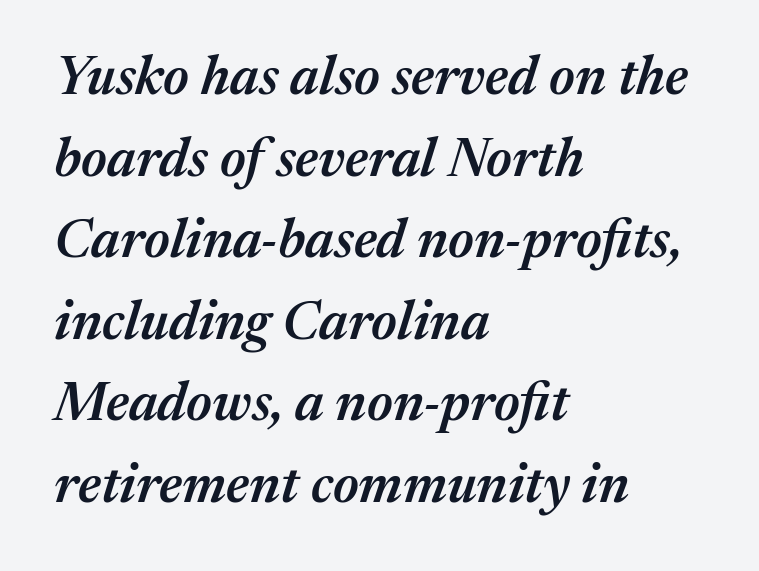
I'd describe the lettering as semibold — firm but not a full bold. The setting favours the left margin, as ordinary paragraphs usually do. Looking at the ascenders, they clearly lean. Words appear dense and cohesive because spacing is normal. The passage shown stacks its lines at a standard gap.
